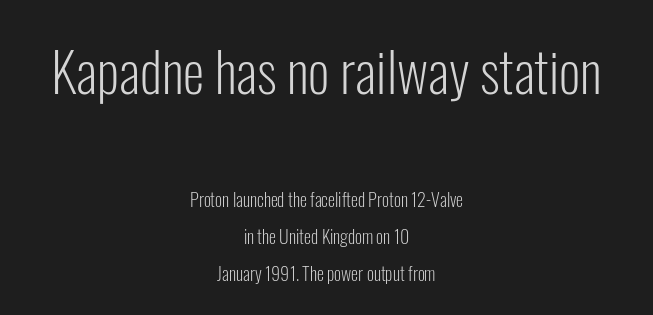
{"serif": "no", "italic": "no", "bold": "no", "weight": "light", "width": "condensed", "stroke_contrast": "low", "x_height": "medium", "monospaced": "no", "underline": "no", "align": "center", "line_spacing": "loose", "line_spacing_ratio": 2.05, "letter_spacing": "normal", "letter_spacing_em": 0.0, "larger_block": "first", "size_ratio": 3.06, "glyph_px": 55}
